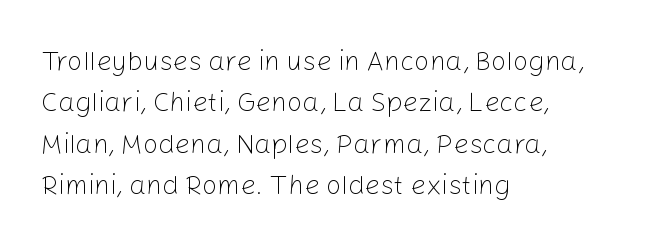
{"italic": "no", "bold": "no", "underline": "no", "align": "left", "line_spacing": "normal", "line_spacing_ratio": 1.53, "letter_spacing": "normal", "letter_spacing_em": 0.0, "glyph_px": 27}
